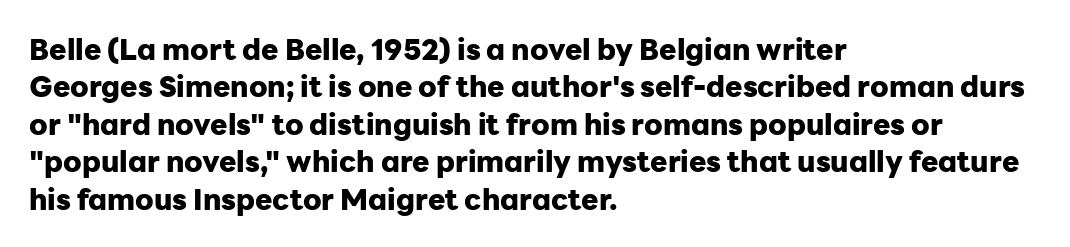
{"serif": "no", "italic": "no", "bold": "yes", "weight": "heavy", "width": "normal", "stroke_contrast": "low", "x_height": "medium", "monospaced": "no", "underline": "no", "align": "left", "line_spacing": "normal", "line_spacing_ratio": 1.29, "letter_spacing": "normal", "letter_spacing_em": 0.0, "glyph_px": 29}
